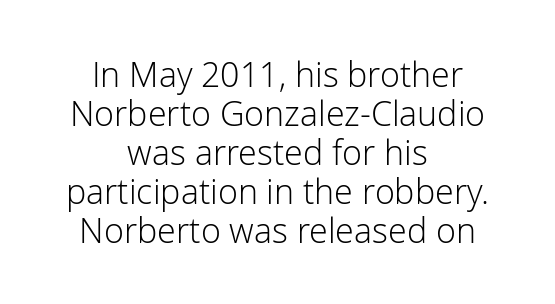
{"serif": "no", "italic": "no", "bold": "no", "weight": "light", "width": "normal", "stroke_contrast": "low", "x_height": "medium", "monospaced": "no", "underline": "no", "align": "center", "line_spacing": "tight", "line_spacing_ratio": 1.15, "letter_spacing": "normal", "letter_spacing_em": 0.0, "glyph_px": 34}
